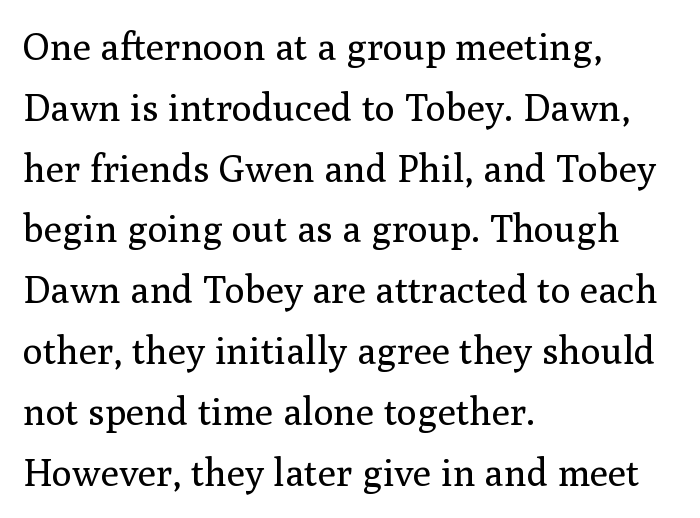
{"serif": "yes", "italic": "no", "bold": "no", "weight": "regular", "width": "normal", "stroke_contrast": "medium", "x_height": "medium", "monospaced": "no", "underline": "no", "align": "left", "line_spacing": "normal", "line_spacing_ratio": 1.6, "letter_spacing": "normal", "letter_spacing_em": 0.0, "glyph_px": 38}
